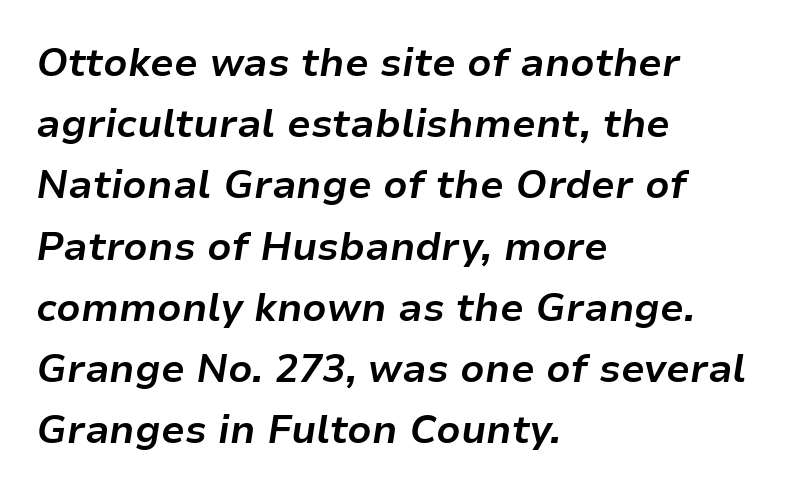
Proportional: the letters do not fall into vertical columns. Every letter is thick-stroked: bold, no question. The line texture is even and compact thanks to regular tracking. Slant detected: the letters are inclined.
